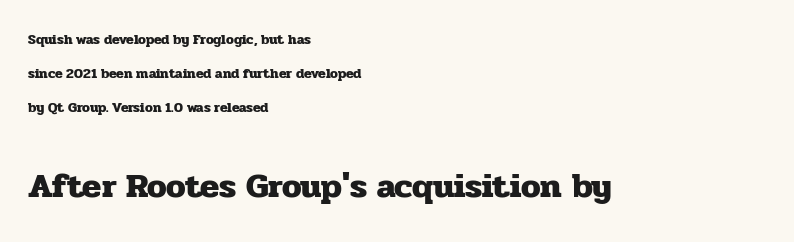
The passage shown is not underscored anywhere. The rendering uses a bold face; every stroke is thick and dark. Type size steps up from the first block to the second. The axis of the letterforms is exactly vertical. The paragraph shown leans on its left margin. You could not count columns in this text — the font is proportionally spaced.
